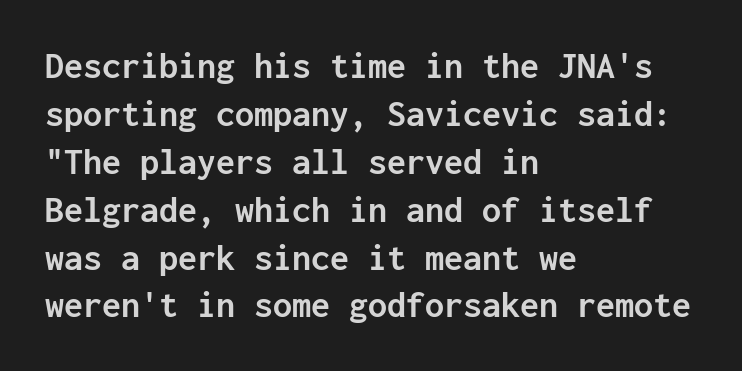
The paragraph has a hard left edge and a soft right edge. The letters are bold, with thick, heavy strokes. Glyph-to-glyph distance matches everyday printed text. Is there much room between lines? A standard amount, neither cramped nor airy.
